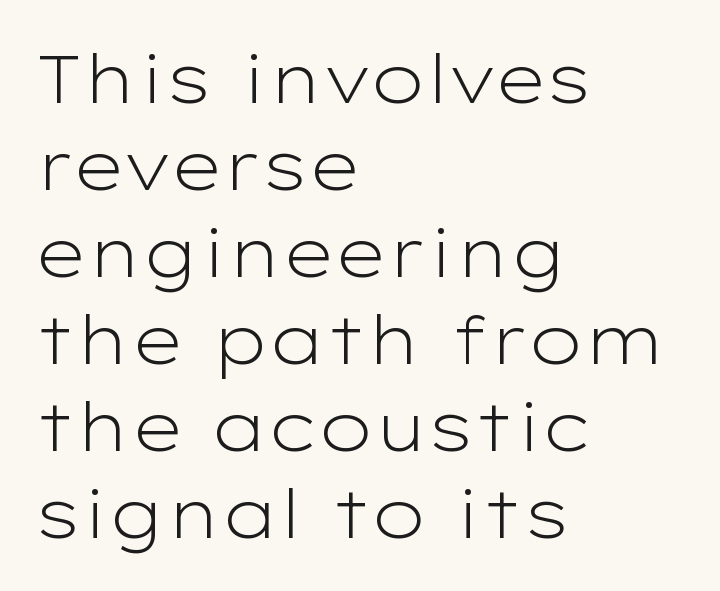
{"serif": "no", "italic": "no", "bold": "no", "weight": "light", "width": "wide", "stroke_contrast": "low", "x_height": "medium", "monospaced": "no", "underline": "no", "align": "left", "line_spacing": "normal", "line_spacing_ratio": 1.28, "letter_spacing": "normal", "letter_spacing_em": 0.0, "glyph_px": 68}
